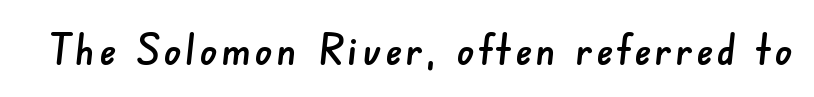
This rendering employs a face without finishing strokes, i.e., a sans-serif. The space beneath each line is pristine and unruled. The face used here is proportionally spaced, like ordinary book or web type.
